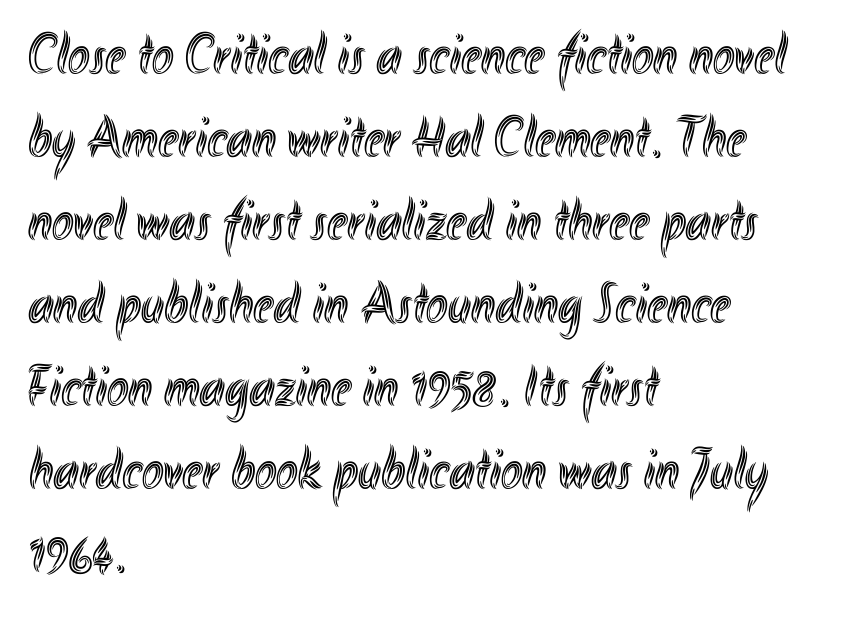
This sample uses plain, unmodified letter spacing. You could not count columns in this text — the font is proportionally spaced. The passage shown is not underscored anywhere. Each line starts at the same left margin while the right side varies.
